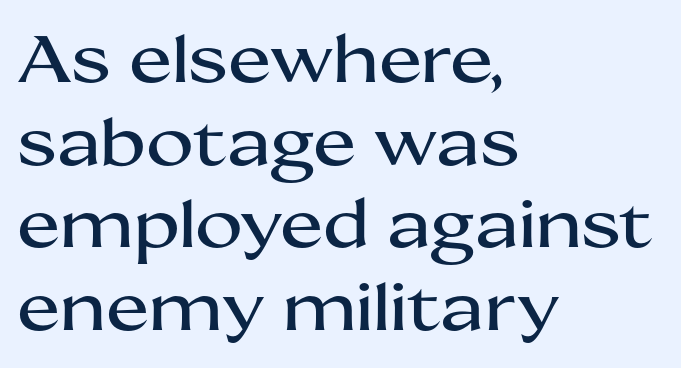
The image shows 65 px wide type, upright; set left-aligned, normal line spacing (1.27x), normal letter spacing, not underlined; medium stroke contrast and a medium x-height.
